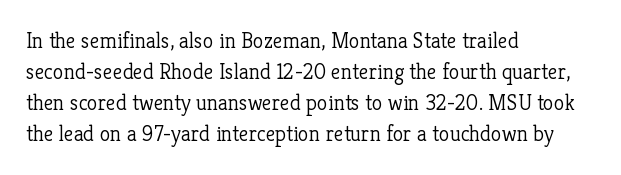
Q: Is the text bold? A: No.
Q: Is the text italic (slanted)? A: No, it is upright.
Q: Is the text underlined? A: No.
Q: How is the paragraph aligned? A: Left-aligned.
Q: Is the spacing between letters normal or unusually wide? A: Normal.
Q: Is the spacing between lines tight, normal or loose? A: Normal.
